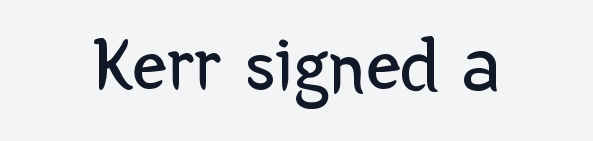
The image shows 78 px regular-weight sans-serif type, upright; set centered, normal letter spacing, not underlined; low stroke contrast and a medium x-height.
